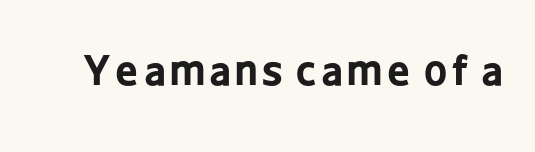
Q: Is the text bold? A: Yes.
Q: Is the text italic (slanted)? A: No, it is upright.
Q: Is the typeface a serif or a sans-serif typeface? A: Sans-serif.
Q: Is the text underlined? A: No.
Q: Width (condensed, normal, or wide)? A: Condensed.
Q: Stroke contrast? A: Low.
Q: x-height? A: Medium.
Q: Monospaced? A: No.
